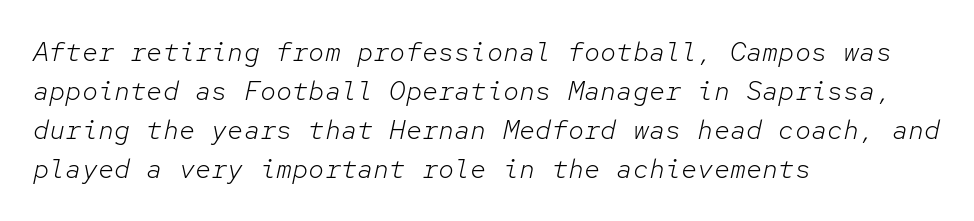
The image shows 27 px text type, italic (leaning right); set left-aligned, normal line spacing (1.45x), normal letter spacing, not underlined.
